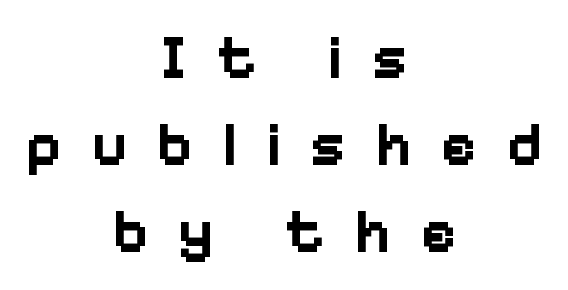
Q: Is the text bold? A: Yes.
Q: Is the text italic (slanted)? A: No, it is upright.
Q: Is the typeface a serif or a sans-serif typeface? A: Sans-serif.
Q: Is the text underlined? A: No.
Q: How is the paragraph aligned? A: Centered.
Q: Is the spacing between letters normal or unusually wide? A: Unusually wide.
Q: Is the spacing between lines tight, normal or loose? A: Normal.
Q: Width (condensed, normal, or wide)? A: Normal.
Q: Stroke contrast? A: Low.
Q: x-height? A: Medium.
Q: Monospaced? A: No.
